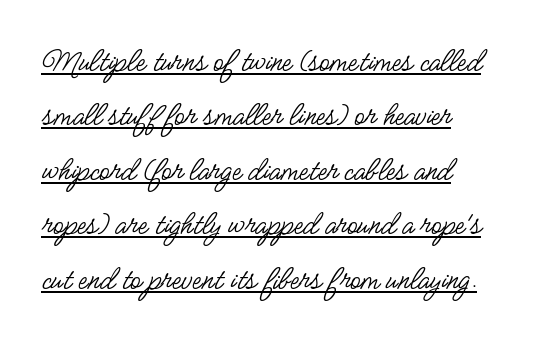
Varying glyph widths throughout — classic text-font behaviour. This rendering features underlined lettering. This rendering uses left alignment, leaving the right contour irregular. Baseline-to-baseline distance is the conventional proportion of letter height.
